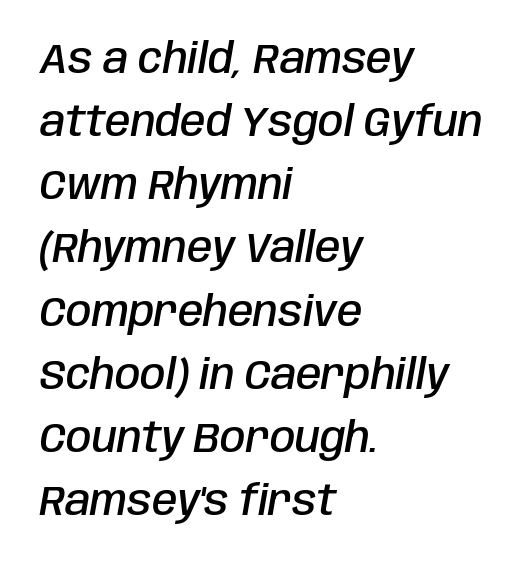
Q: Is the text bold? A: Semi-bold.
Q: Is the text italic (slanted)? A: Yes, it leans right by about 10 degrees.
Q: Is the text underlined? A: No.
Q: How is the paragraph aligned? A: Left-aligned.
Q: Is the spacing between letters normal or unusually wide? A: Normal.
Q: Is the spacing between lines tight, normal or loose? A: Normal.
Q: Width (condensed, normal, or wide)? A: Condensed.
Q: Stroke contrast? A: Low.
Q: x-height? A: Large.
Q: Monospaced? A: No.
